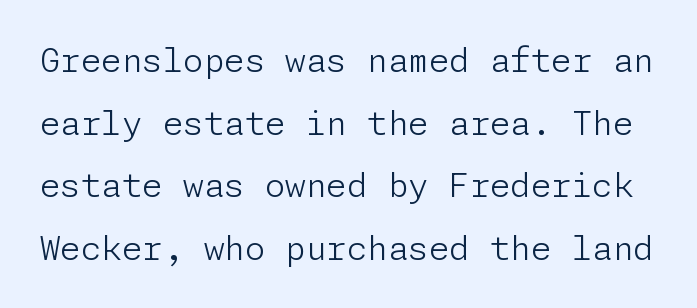
The image shows 33 px light sans-serif type, upright; set loose line spacing (1.9x), normal letter spacing, not underlined; low stroke contrast and a medium x-height.
